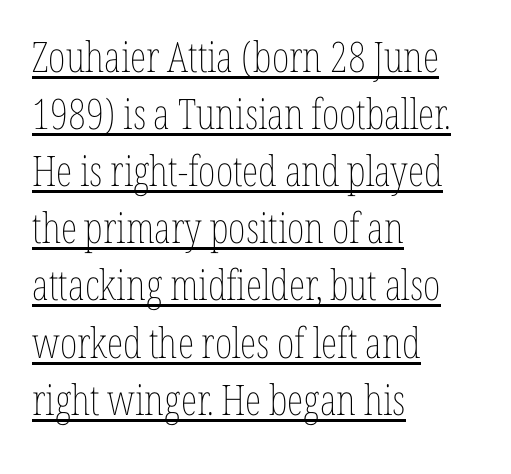
Q: Is the text bold? A: No.
Q: Is the text italic (slanted)? A: No, it is upright.
Q: Is the text underlined? A: Yes.
Q: How is the paragraph aligned? A: Left-aligned.
Q: Is the spacing between letters normal or unusually wide? A: Normal.
Q: Is the spacing between lines tight, normal or loose? A: Normal.
Q: Width (condensed, normal, or wide)? A: Condensed.
Q: Stroke contrast? A: Low.
Q: x-height? A: Medium.
Q: Monospaced? A: No.
